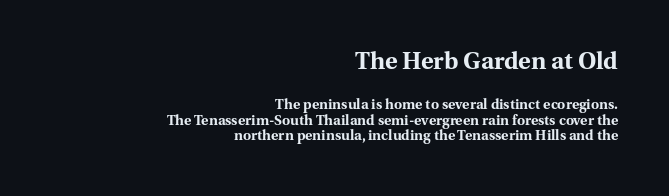
{"italic": "no", "bold": "yes", "underline": "no", "align": "right", "line_spacing": "tight", "line_spacing_ratio": 1.14, "letter_spacing": "normal", "letter_spacing_em": 0.0, "larger_block": "first", "size_ratio": 1.71, "glyph_px": 24}
